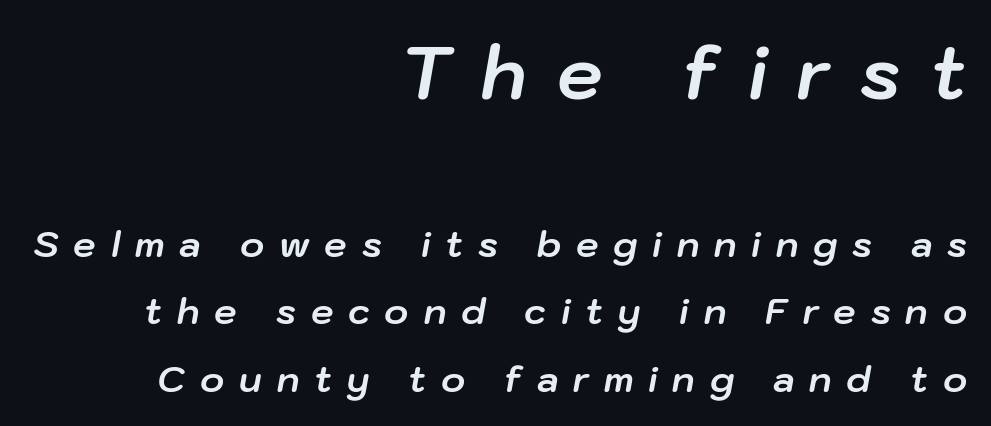
The image shows 73 px bold type, italic (leaning right); set right-aligned, line spacing 1.88x, unusually wide letter spacing (+0.41 em), not underlined; the first (top) block is 2.03x larger; low stroke contrast and a medium x-height.
